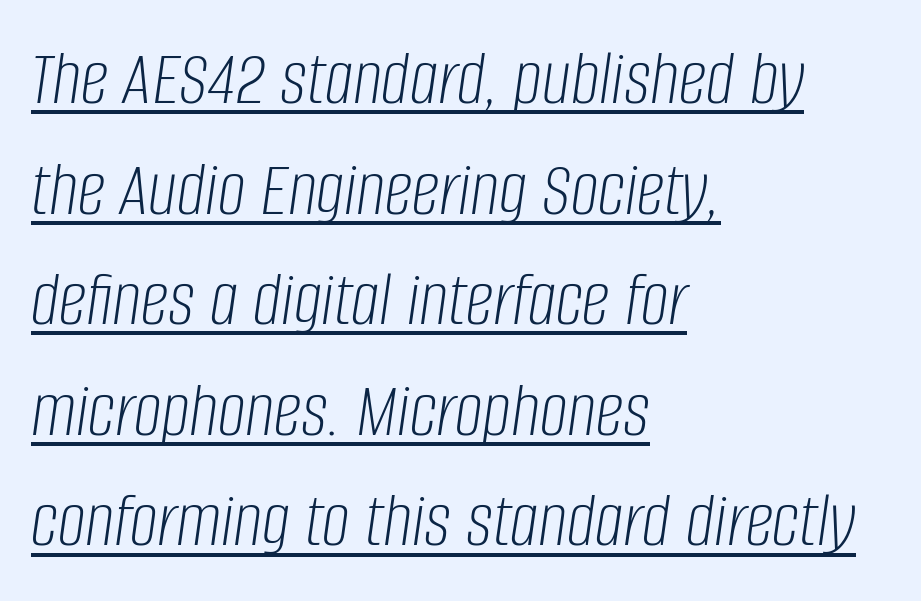
Like a heading marked for emphasis, these lines bear an underscore. Compared with a centered layout, this one pins lines to the left instead. Emphasis-style slanted type is in use. Heft: none added — not bold.
